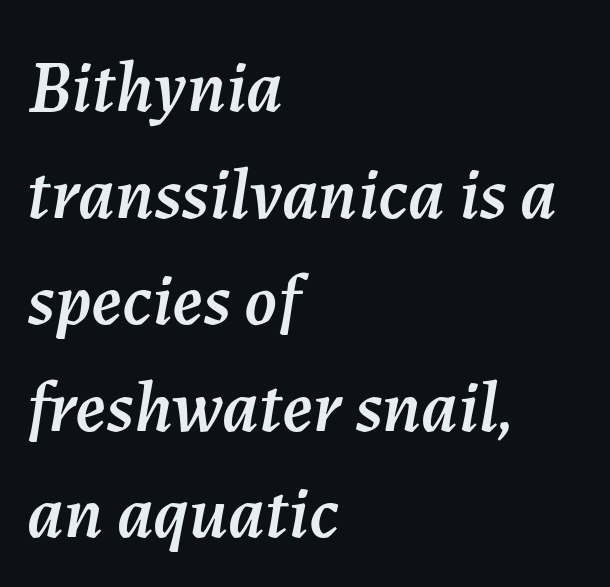
Q: Is the text italic (slanted)? A: Yes, it leans right by about 7 degrees.
Q: Is the text underlined? A: No.
Q: How is the paragraph aligned? A: Left-aligned.
Q: Is the spacing between letters normal or unusually wide? A: Normal.
Q: Is the spacing between lines tight, normal or loose? A: Normal.
Q: Width (condensed, normal, or wide)? A: Normal.
Q: Stroke contrast? A: Medium.
Q: x-height? A: Medium.
Q: Monospaced? A: No.
